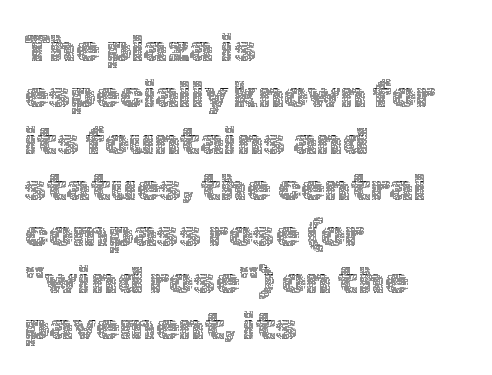
{"italic": "no", "bold": "no", "weight": "thin", "width": "normal", "x_height": "medium", "monospaced": "no", "underline": "no", "align": "left", "line_spacing_ratio": 1.22, "letter_spacing": "normal", "letter_spacing_em": 0.0, "glyph_px": 38}
